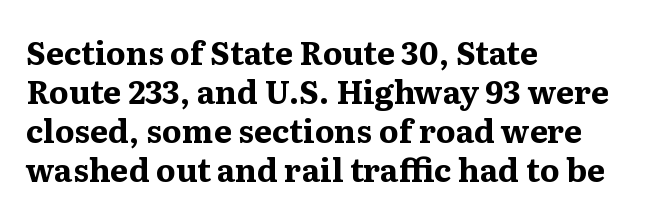
{"serif": "yes", "italic": "no", "bold": "yes", "weight": "bold", "width": "normal", "stroke_contrast": "medium", "x_height": "medium", "monospaced": "no", "underline": "no", "align": "left", "line_spacing_ratio": 1.22, "letter_spacing": "normal", "letter_spacing_em": 0.0, "glyph_px": 32}
